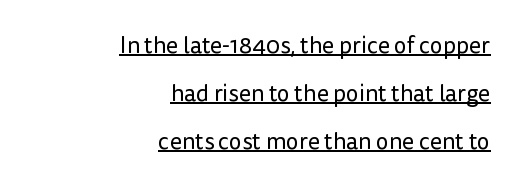
Typeset ragged left — the right edge is the straight one. Quick note: not italic, upright. A light-to-regular cut is what we see here. This sample uses plain, unmodified letter spacing. Line spacing here is loose. The words here are underlined.
